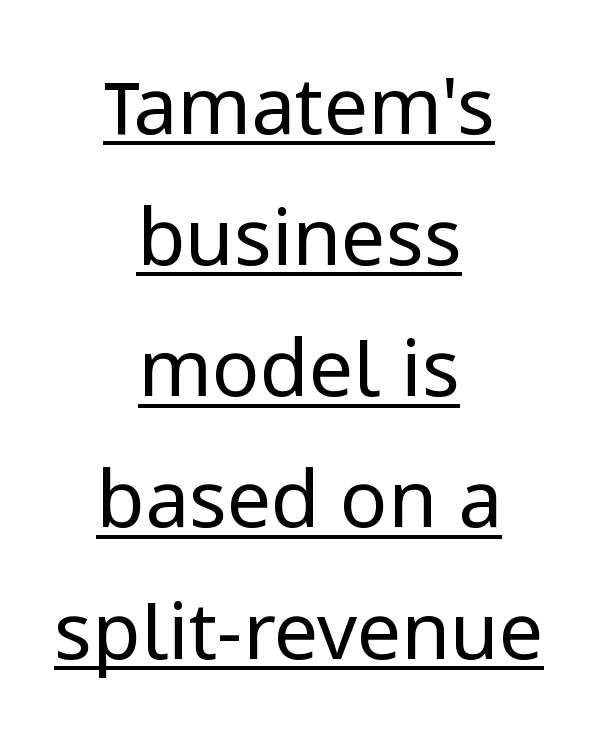
The specimen includes a rule beneath the text block's lines. Leftover space on each line is divided equally before and after the words. Character widths vary here, with narrow letters taking less room than wide ones. Leading: standard. The lettering holds an erect, upright posture throughout. Stroke thickness stays within the range of a standard reading face or lighter.
